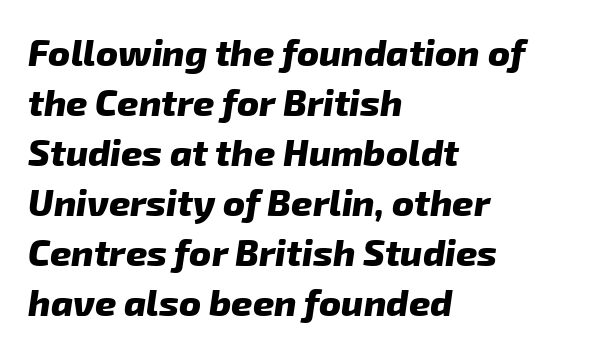
The image shows 37 px heavy sans-serif type; set left-aligned, normal line spacing (1.35x), normal letter spacing, not underlined; low stroke contrast and a medium x-height.
